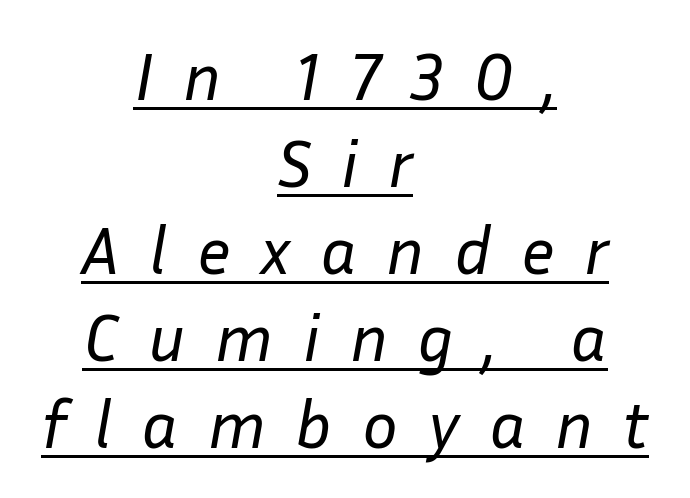
Q: Is the text bold? A: No.
Q: Is the text italic (slanted)? A: Yes, it leans right by about 10 degrees.
Q: Is the text underlined? A: Yes.
Q: How is the paragraph aligned? A: Centered.
Q: Is the spacing between letters normal or unusually wide? A: Unusually wide.
Q: Is the spacing between lines tight, normal or loose? A: Normal.
Q: Width (condensed, normal, or wide)? A: Normal.
Q: Stroke contrast? A: Low.
Q: x-height? A: Medium.
Q: Monospaced? A: No.
